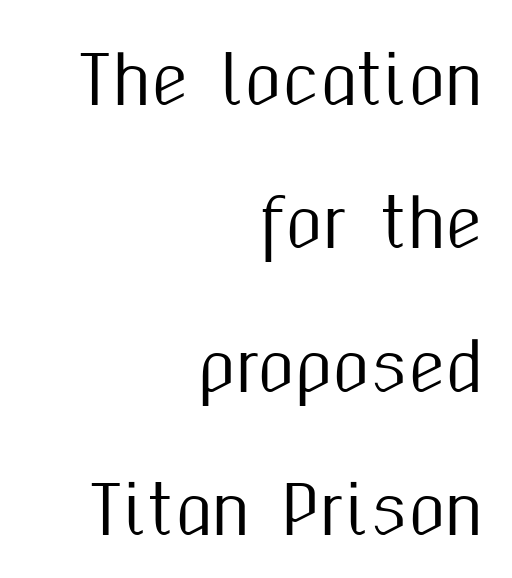
{"serif": "no", "italic": "no", "width": "condensed", "stroke_contrast": "medium", "x_height": "medium", "monospaced": "no", "underline": "no", "align": "right", "line_spacing": "loose", "line_spacing_ratio": 2.14, "letter_spacing": "normal", "letter_spacing_em": 0.0, "glyph_px": 67}
